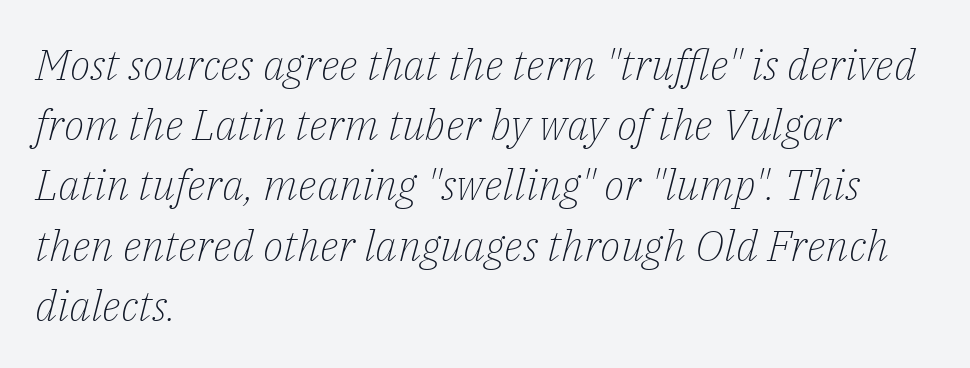
The area under the type is left untouched. Do the characters align in a grid? No, the font is proportional. Rows of type keep a routine distance in the vertical direction. Typeset ragged right — the left edge is the straight one.
